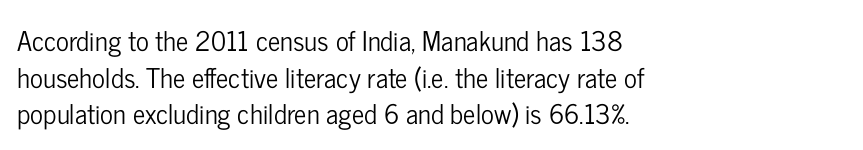
Alignment: flush left. The lettering stays uniformly vertical, giving the passage a roman look. The block of text has a typical density, with ordinary space between rows. Beneath every word, the page is bare. Compared with typical body copy, the letter spacing here is the same.
